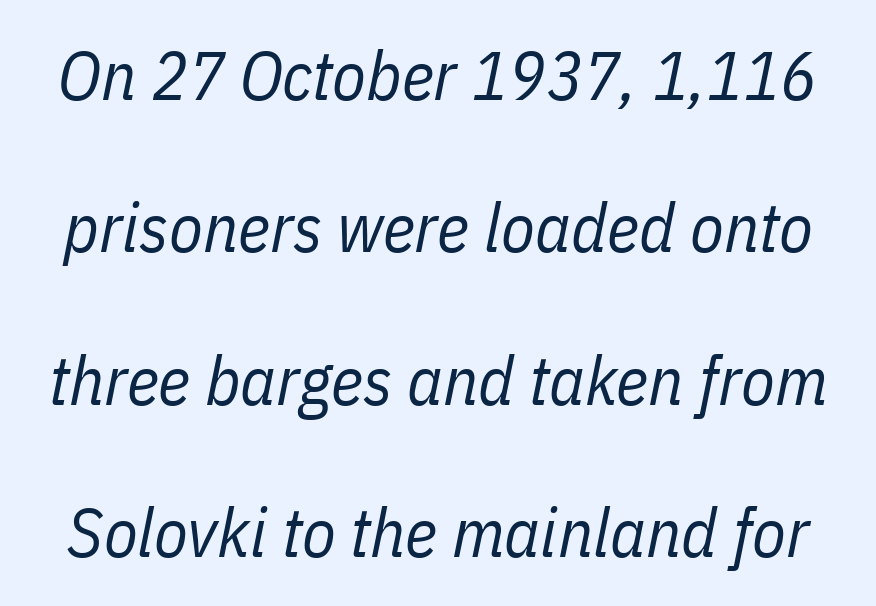
The image shows 69 px regular-weight, condensed type, italic (leaning right); set loose line spacing (2.21x), normal letter spacing, not underlined; low stroke contrast and a medium x-height.
